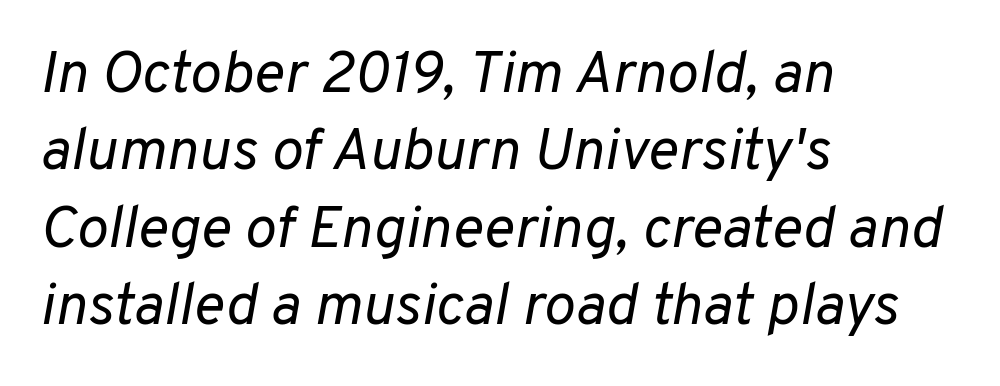
The weight tops out at a normal text grade. Would a proofreader flag this as italicized? Yes. A typesetter would call this zero additional tracking. A classic flush-left, rag-right setting is used for this passage. Check the space under the baseline: it is left empty. Is this a fixed-width face? No — the glyphs have proportional, varying widths.
